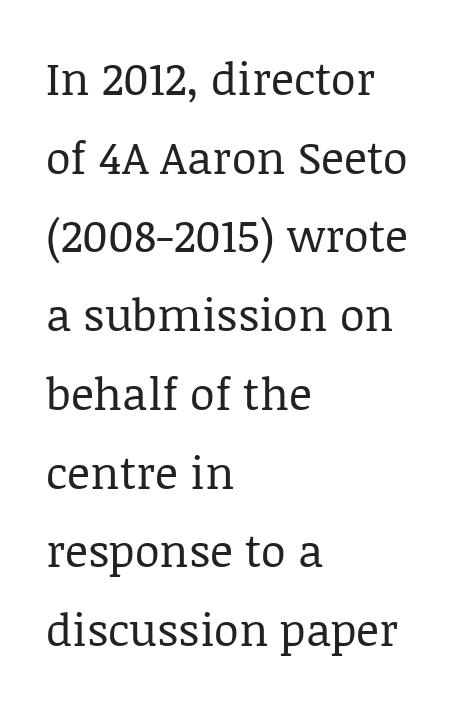
The image shows 45 px regular-weight serif type, upright; set left-aligned, line spacing 1.75x, normal letter spacing, not underlined; low stroke contrast and a large x-height.
